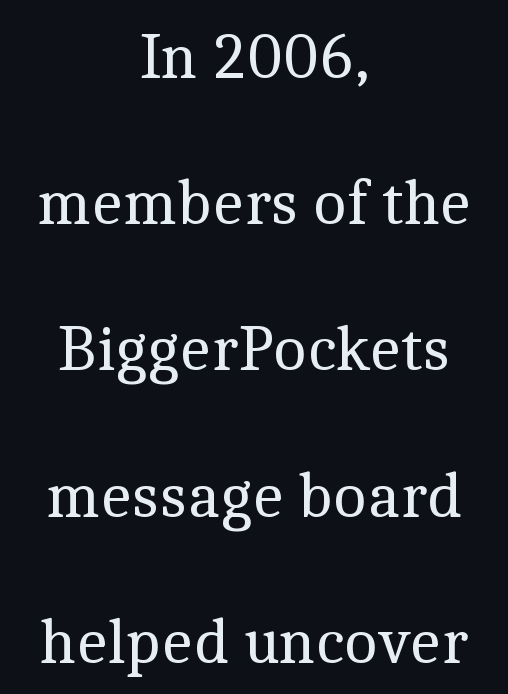
The image shows 65 px regular-weight serif type, upright; set centered, loose line spacing (2.25x), normal letter spacing, not underlined; a medium x-height.
